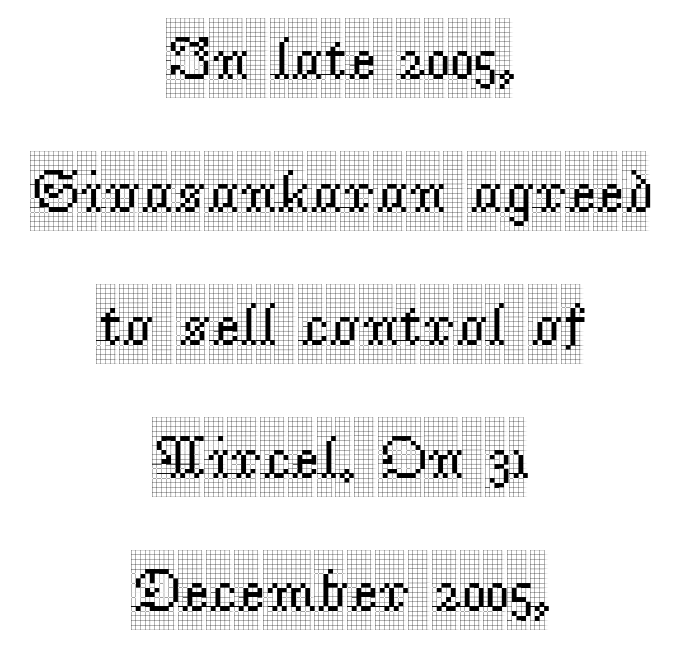
The image shows 61 px condensed serif type, upright; set centered, loose line spacing (2.18x), normal letter spacing, not underlined; a large x-height.
